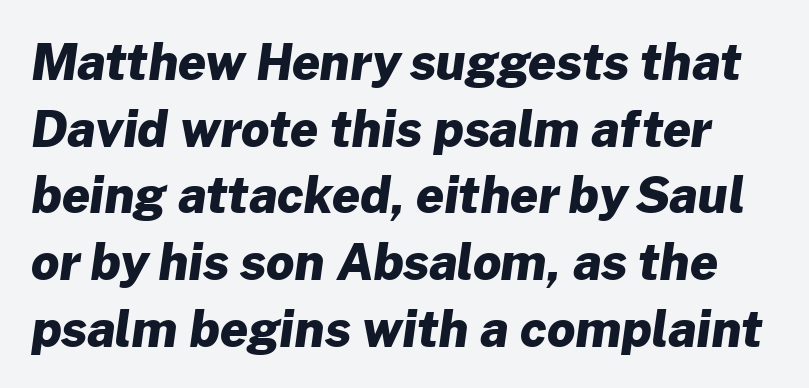
Q: Is the text bold? A: Yes.
Q: Is the typeface a serif or a sans-serif typeface? A: Sans-serif.
Q: Is the text underlined? A: No.
Q: Is the spacing between letters normal or unusually wide? A: Normal.
Q: Is the spacing between lines tight, normal or loose? A: Normal.
Q: Width (condensed, normal, or wide)? A: Normal.
Q: Stroke contrast? A: Low.
Q: x-height? A: Medium.
Q: Monospaced? A: No.
